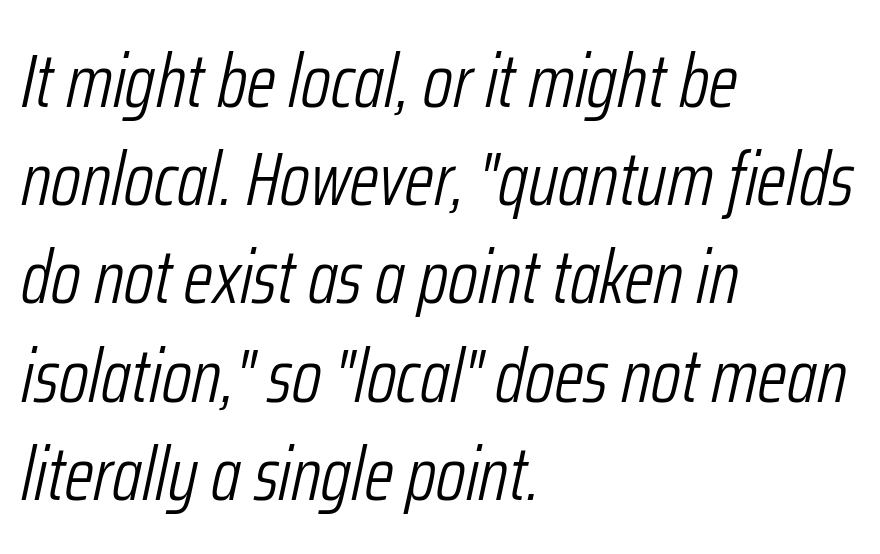
The image shows 75 px light, condensed type, italic (leaning right); set left-aligned, normal line spacing (1.31x), normal letter spacing, not underlined; low stroke contrast and a medium x-height.
